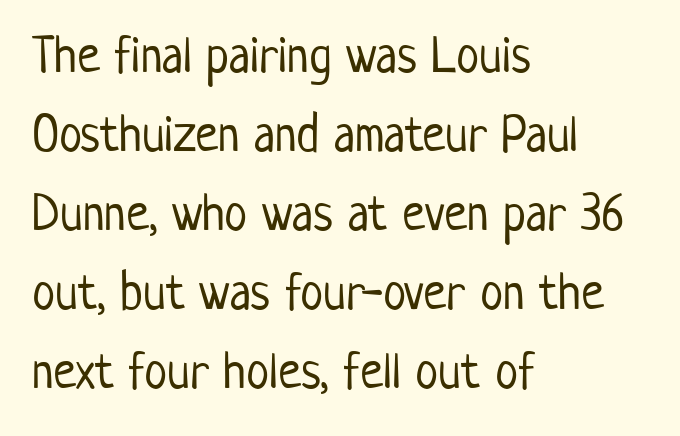
Q: Is the text bold? A: No.
Q: Is the text italic (slanted)? A: No, it is upright.
Q: Is the typeface a serif or a sans-serif typeface? A: Sans-serif.
Q: Is the text underlined? A: No.
Q: How is the paragraph aligned? A: Left-aligned.
Q: Is the spacing between letters normal or unusually wide? A: Normal.
Q: Is the spacing between lines tight, normal or loose? A: Normal.
Q: Width (condensed, normal, or wide)? A: Condensed.
Q: Stroke contrast? A: Low.
Q: x-height? A: Medium.
Q: Monospaced? A: No.
